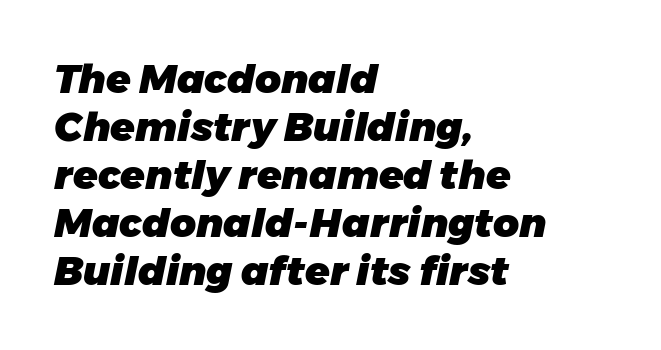
The image shows 40 px heavy type, italic (leaning right); set left-aligned, line spacing 1.2x, normal letter spacing, not underlined; low stroke contrast and a medium x-height.
